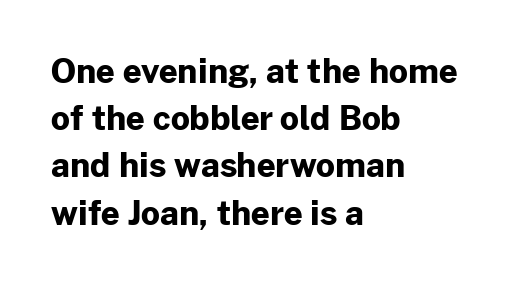
The image shows 33 px bold sans-serif type, upright; set left-aligned, normal line spacing (1.43x), normal letter spacing, not underlined; low stroke contrast and a medium x-height.
